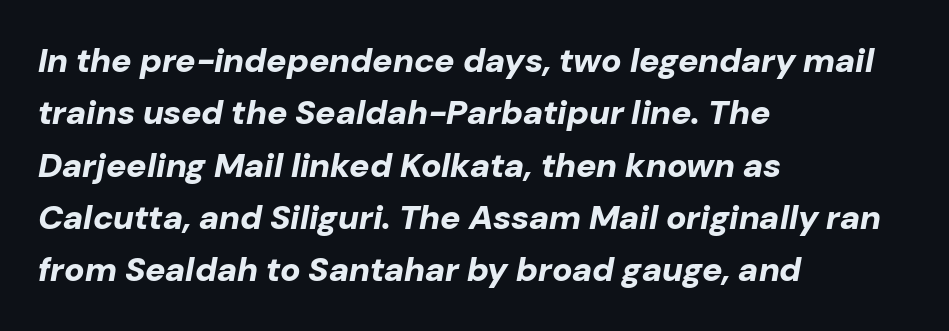
{"italic": "yes", "lean": "right", "slant_degrees": 10, "bold": "yes", "weight": "bold", "width": "normal", "stroke_contrast": "low", "x_height": "medium", "monospaced": "no", "underline": "no", "align": "left", "line_spacing": "normal", "line_spacing_ratio": 1.54, "letter_spacing": "normal", "letter_spacing_em": 0.0, "glyph_px": 34}
